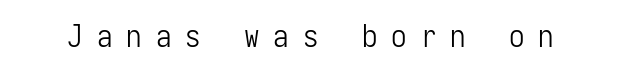
The image shows 31 px light, condensed sans-serif type, upright, monospaced; set unusually wide letter spacing (+0.45 em), not underlined; low stroke contrast and a medium x-height.
